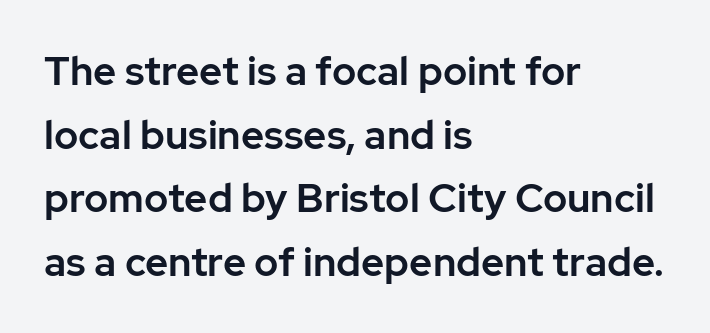
Q: Is the text italic (slanted)? A: No, it is upright.
Q: Is the typeface a serif or a sans-serif typeface? A: Sans-serif.
Q: Is the text underlined? A: No.
Q: How is the paragraph aligned? A: Left-aligned.
Q: Is the spacing between letters normal or unusually wide? A: Normal.
Q: Is the spacing between lines tight, normal or loose? A: Normal.
Q: Width (condensed, normal, or wide)? A: Normal.
Q: Stroke contrast? A: Low.
Q: x-height? A: Medium.
Q: Monospaced? A: No.
